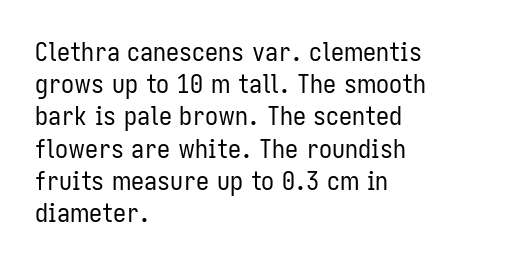
No letter is thick-stroked: the sample isn't bold. The lettering stays uniformly vertical, giving the passage a roman look. This sample uses plain, unmodified letter spacing. These lines stack with their left ends in a neat column. The gap between lines stays unmarked.
